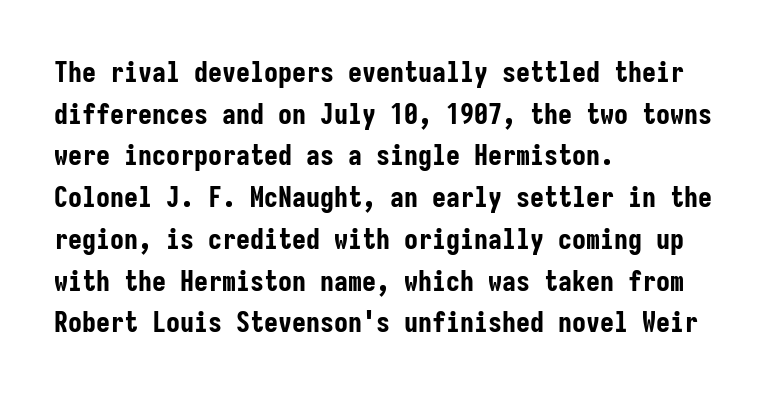
{"serif": "no", "italic": "no", "bold": "yes", "weight": "bold", "width": "condensed", "stroke_contrast": "low", "x_height": "medium", "monospaced": "yes", "underline": "no", "align": "left", "line_spacing": "normal", "line_spacing_ratio": 1.49, "letter_spacing": "normal", "letter_spacing_em": 0.0, "glyph_px": 28}
